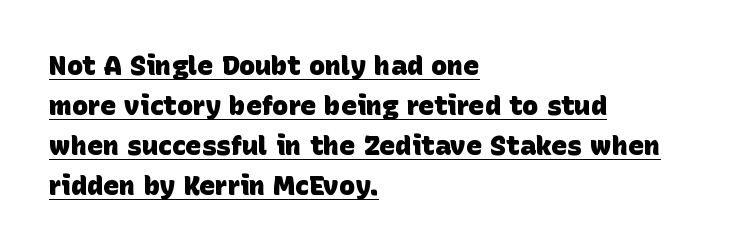
The image shows 27 px bold type; set left-aligned, normal line spacing (1.48x), normal letter spacing, underlined.
